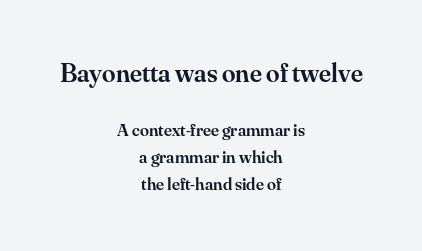
This block has exactly the height ordinary leading produces. Horizontally, the lines are justified to the midpoint only. Designer's note — italics off, roman on. A clean baseline with only descenders dipping below it.
